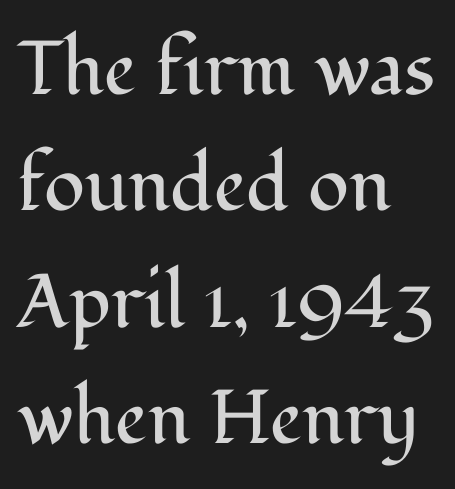
{"serif": "yes", "italic": "no", "bold": "no", "weight": "regular", "width": "normal", "stroke_contrast": "medium", "x_height": "medium", "monospaced": "no", "underline": "no", "align": "left", "line_spacing": "normal", "line_spacing_ratio": 1.53, "letter_spacing": "normal", "letter_spacing_em": 0.0, "glyph_px": 76}
